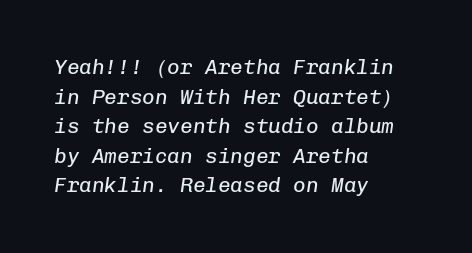
The image shows 21 px text type, italic (leaning right); set left-aligned, normal line spacing (1.41x), normal letter spacing, not underlined.
